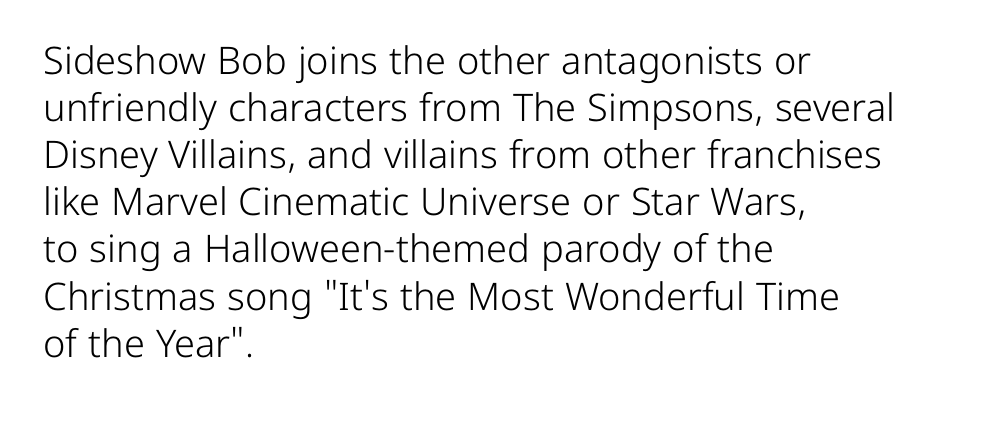
{"serif": "no", "italic": "no", "bold": "no", "weight": "light", "width": "normal", "stroke_contrast": "low", "x_height": "medium", "monospaced": "no", "underline": "no", "align": "left", "line_spacing_ratio": 1.24, "letter_spacing": "normal", "letter_spacing_em": 0.0, "glyph_px": 38}
